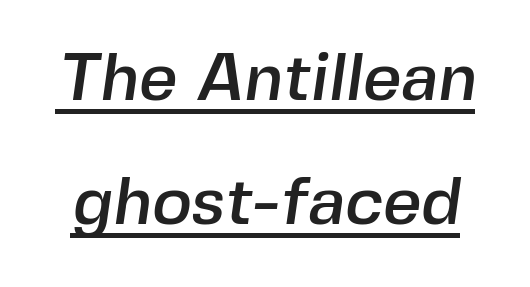
Q: Is the typeface a serif or a sans-serif typeface? A: Sans-serif.
Q: Is the text underlined? A: Yes.
Q: Is the spacing between letters normal or unusually wide? A: Normal.
Q: Width (condensed, normal, or wide)? A: Normal.
Q: x-height? A: Medium.
Q: Monospaced? A: No.
